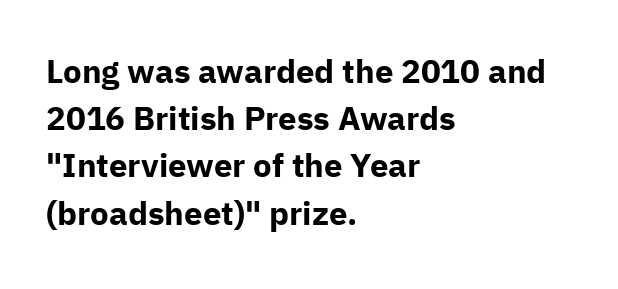
The image shows 33 px bold sans-serif type, upright; set left-aligned, normal line spacing (1.43x), normal letter spacing, not underlined; low stroke contrast and a medium x-height.
